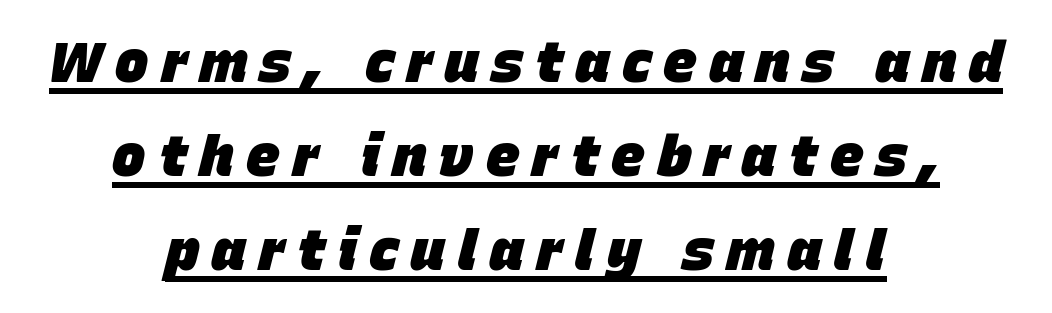
Q: Is the text bold? A: Yes.
Q: Is the text italic (slanted)? A: Yes, it leans right by about 15 degrees.
Q: Is the text underlined? A: Yes.
Q: How is the paragraph aligned? A: Centered.
Q: Is the spacing between letters normal or unusually wide? A: Unusually wide.
Q: Is the spacing between lines tight, normal or loose? A: Normal.
Q: Width (condensed, normal, or wide)? A: Normal.
Q: Stroke contrast? A: Low.
Q: x-height? A: Large.
Q: Monospaced? A: No.
